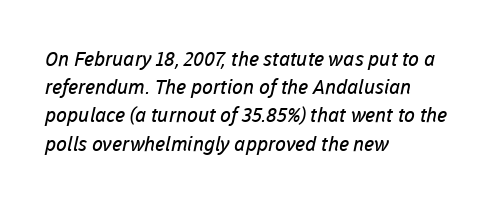
The image shows 20 px text type; set left-aligned, normal line spacing (1.41x), normal letter spacing, not underlined.
